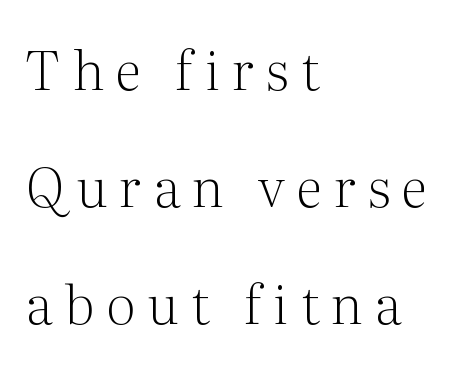
The image shows 54 px light serif type, upright; set left-aligned, loose line spacing (2.17x), unusually wide letter spacing (+0.22 em), not underlined; medium stroke contrast and a medium x-height.
